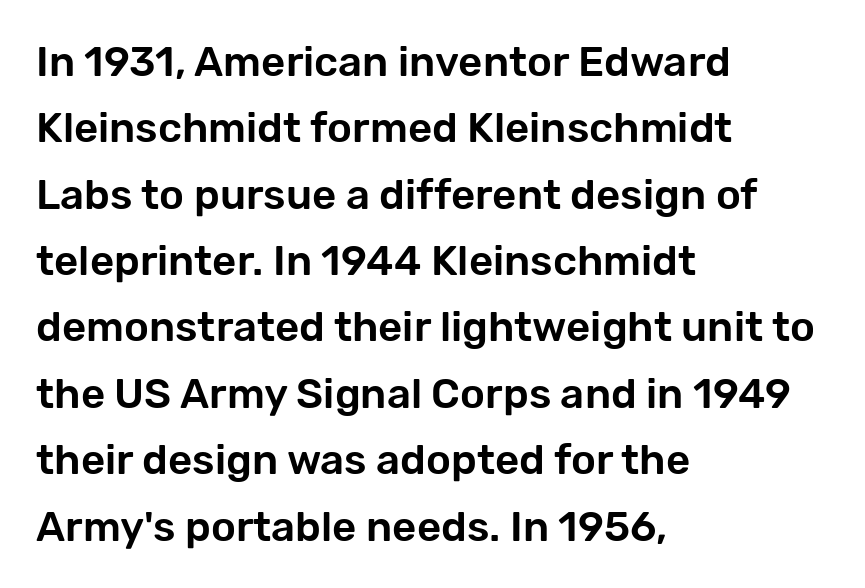
What's the leading like? Ordinary, nothing unusual. Rule under the text: the space is simply empty. The font's upright variant was chosen for this text. Look at the tracking — it's just the regular setting, nothing added. Character widths vary here, with narrow letters taking less room than wide ones. In terms of letterform style, serifs are entirely absent.
